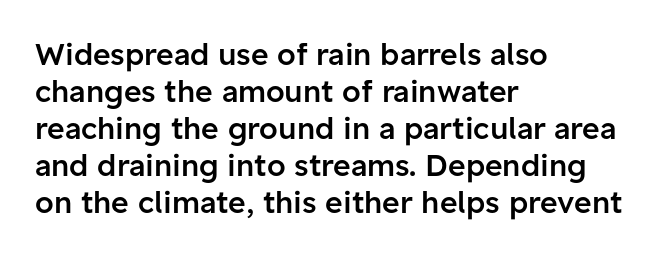
{"serif": "no", "italic": "no", "bold": "semi", "weight": "semibold", "width": "normal", "stroke_contrast": "low", "x_height": "medium", "monospaced": "no", "underline": "no", "align": "left", "line_spacing_ratio": 1.23, "letter_spacing": "normal", "letter_spacing_em": 0.0, "glyph_px": 30}
